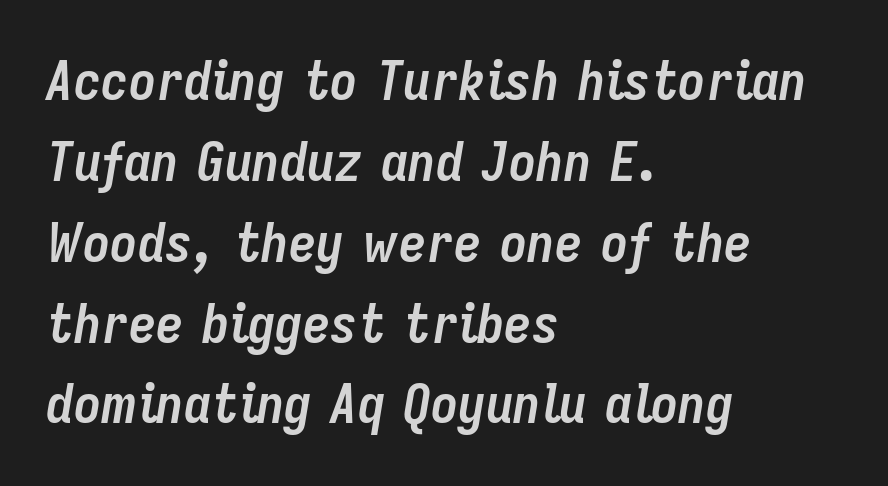
{"italic": "yes", "lean": "right", "slant_degrees": 9, "bold": "yes", "weight": "semibold", "width": "condensed", "stroke_contrast": "low", "x_height": "medium", "monospaced": "no", "underline": "no", "align": "left", "line_spacing": "normal", "line_spacing_ratio": 1.47, "letter_spacing": "normal", "letter_spacing_em": 0.0, "glyph_px": 55}
